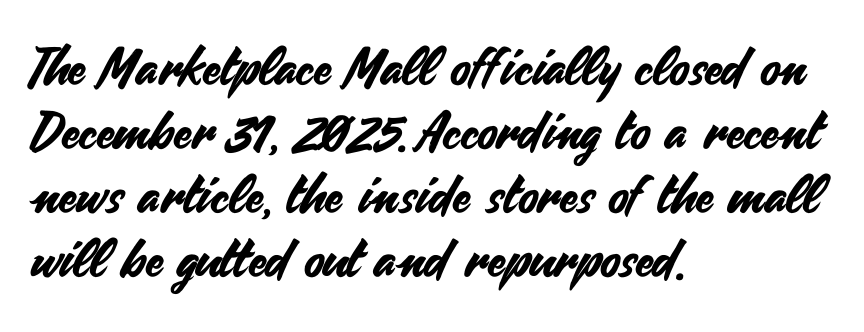
Think of a printed novel: that variable character pitch is what you see here. Each letter's strokes conclude bluntly, with no projecting serifs. Left-aligned paragraph, ragged on the right. Each row of text sits above clean, open space.
